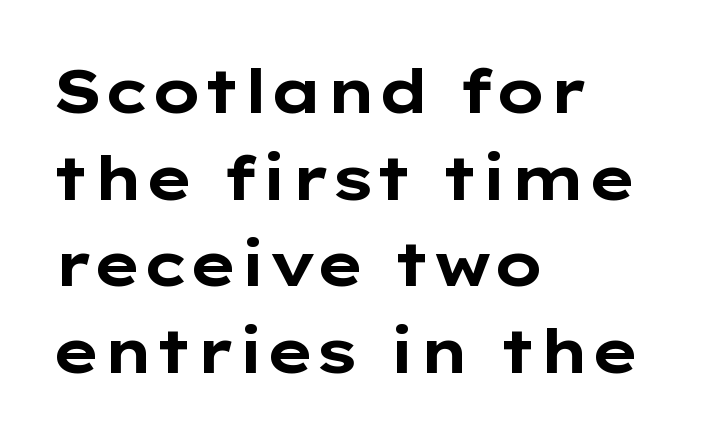
The image shows 61 px bold, wide sans-serif type, upright; set left-aligned, normal line spacing (1.42x), normal letter spacing, not underlined; low stroke contrast and a medium x-height.
